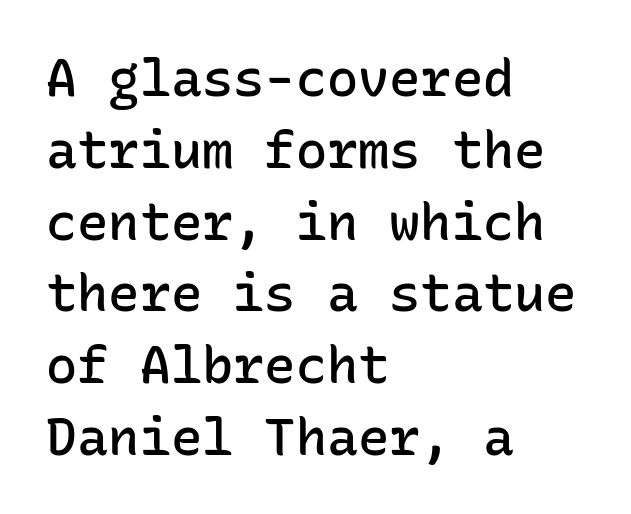
You can tell it's not italic because the verticals are truly vertical. Regarding serifs, this sample does without them. The leading is moderate, giving the passage an even texture. A fair bit of extra ink — the face is semibold, not bold. Clear beneath every line of the passage. Each letter, wide or thin by design, is forced into the same width here.
